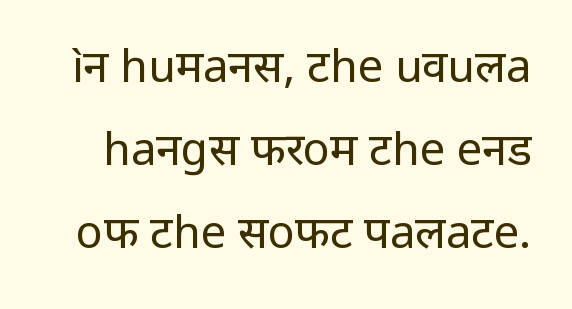
{"serif": "no", "italic": "no", "bold": "no", "weight": "regular", "width": "normal", "stroke_contrast": "low", "x_height": "medium", "monospaced": "no", "underline": "no", "line_spacing_ratio": 1.85, "letter_spacing": "normal", "letter_spacing_em": 0.0, "glyph_px": 45}
